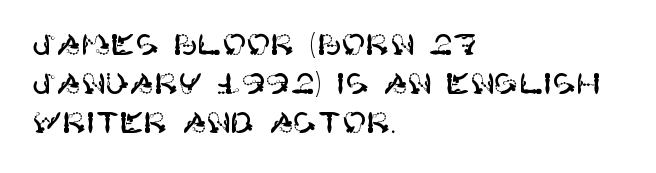
Q: Is the text italic (slanted)? A: No, it is upright.
Q: Is the typeface a serif or a sans-serif typeface? A: Sans-serif.
Q: Is the text underlined? A: No.
Q: How is the paragraph aligned? A: Left-aligned.
Q: Is the spacing between letters normal or unusually wide? A: Normal.
Q: Is the spacing between lines tight, normal or loose? A: Normal.
Q: Width (condensed, normal, or wide)? A: Normal.
Q: Stroke contrast? A: High.
Q: x-height? A: Large.
